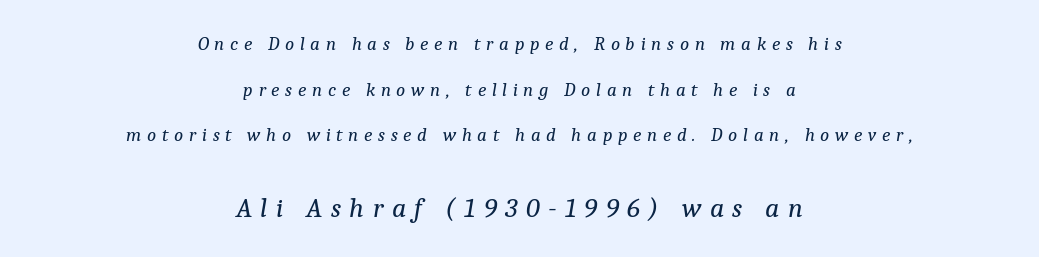
{"serif": "yes", "italic": "yes", "lean": "right", "slant_degrees": 9, "bold": "no", "weight": "regular", "width": "normal", "stroke_contrast": "low", "x_height": "medium", "monospaced": "no", "underline": "no", "align": "center", "line_spacing": "loose", "line_spacing_ratio": 2.4, "letter_spacing": "wide", "letter_spacing_em": 0.3, "larger_block": "second", "size_ratio": 1.47, "glyph_px": 28}
